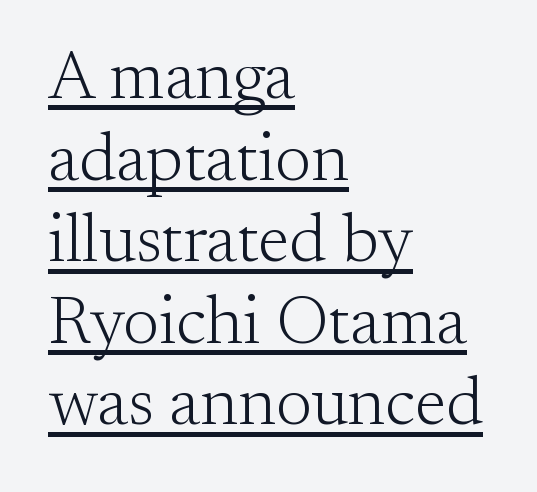
{"serif": "yes", "italic": "no", "bold": "no", "weight": "light", "width": "normal", "stroke_contrast": "medium", "x_height": "small", "monospaced": "no", "underline": "yes", "align": "left", "line_spacing_ratio": 1.2, "letter_spacing": "normal", "letter_spacing_em": 0.0, "glyph_px": 68}
